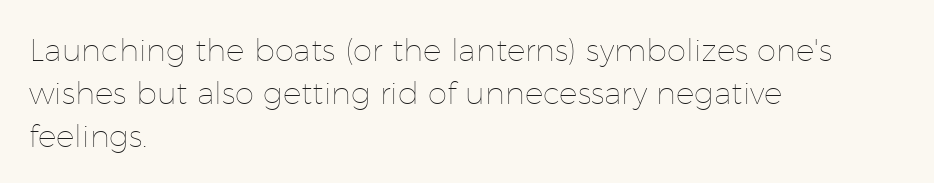
{"italic": "no", "bold": "no", "weight": "thin", "width": "normal", "stroke_contrast": "low", "x_height": "medium", "monospaced": "no", "underline": "no", "align": "left", "line_spacing": "normal", "line_spacing_ratio": 1.38, "letter_spacing": "normal", "letter_spacing_em": 0.0, "glyph_px": 31}
